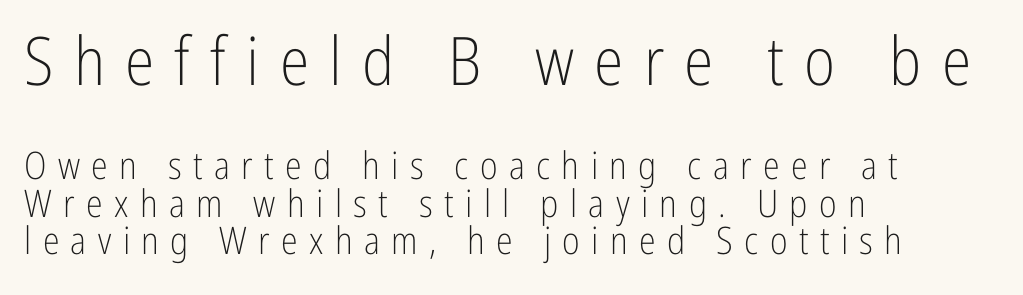
Q: Is the text bold? A: No.
Q: Is the text italic (slanted)? A: No, it is upright.
Q: Is the typeface a serif or a sans-serif typeface? A: Sans-serif.
Q: Is the text underlined? A: No.
Q: How is the paragraph aligned? A: Left-aligned.
Q: Is the spacing between letters normal or unusually wide? A: Unusually wide.
Q: Is the spacing between lines tight, normal or loose? A: Tight.
Q: Which block of text is set in a larger size, the first (top) or the second (bottom)? A: The first (top) one.
Q: Width (condensed, normal, or wide)? A: Condensed.
Q: Stroke contrast? A: Low.
Q: x-height? A: Medium.
Q: Monospaced? A: No.
